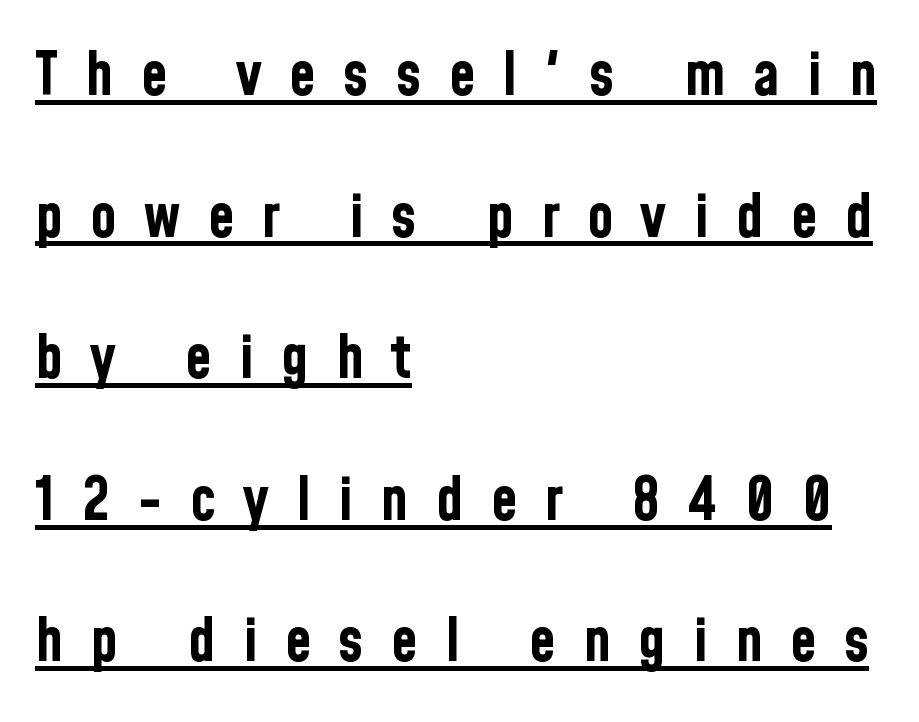
Q: Is the text bold? A: Yes.
Q: Is the text italic (slanted)? A: No, it is upright.
Q: Is the typeface a serif or a sans-serif typeface? A: Sans-serif.
Q: Is the text underlined? A: Yes.
Q: How is the paragraph aligned? A: Left-aligned.
Q: Is the spacing between letters normal or unusually wide? A: Unusually wide.
Q: Is the spacing between lines tight, normal or loose? A: Loose.
Q: Width (condensed, normal, or wide)? A: Condensed.
Q: Stroke contrast? A: Low.
Q: x-height? A: Medium.
Q: Monospaced? A: No.
